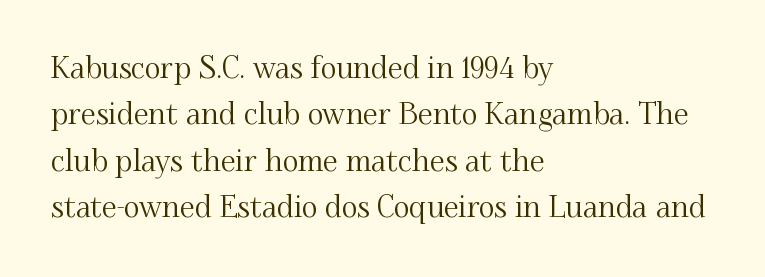
Q: Is the text italic (slanted)? A: No, it is upright.
Q: Is the typeface a serif or a sans-serif typeface? A: Serif.
Q: Is the text underlined? A: No.
Q: How is the paragraph aligned? A: Left-aligned.
Q: Is the spacing between letters normal or unusually wide? A: Normal.
Q: Is the spacing between lines tight, normal or loose? A: Normal.
Q: Width (condensed, normal, or wide)? A: Normal.
Q: Stroke contrast? A: Medium.
Q: x-height? A: Small.
Q: Monospaced? A: No.
